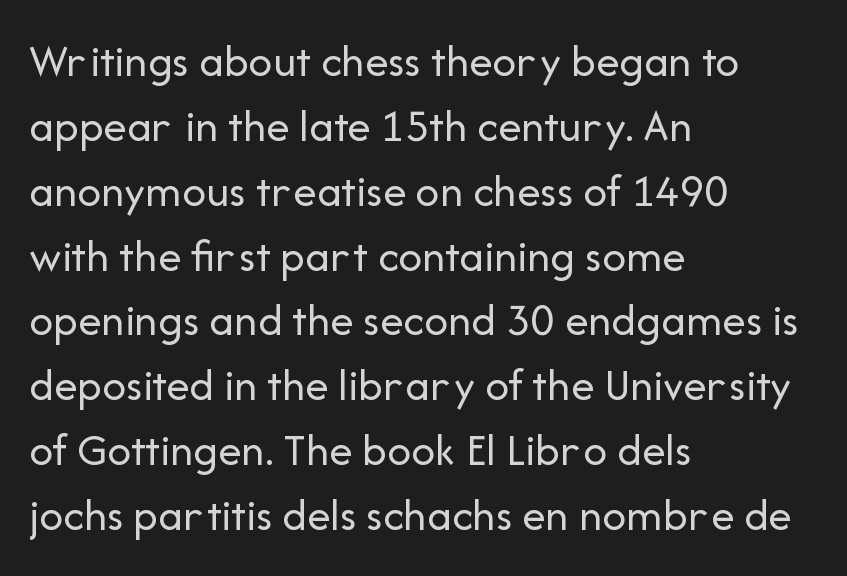
{"serif": "no", "italic": "no", "bold": "no", "weight": "regular", "width": "normal", "stroke_contrast": "low", "x_height": "medium", "monospaced": "no", "underline": "no", "align": "left", "line_spacing": "normal", "line_spacing_ratio": 1.38, "letter_spacing": "normal", "letter_spacing_em": 0.0, "glyph_px": 47}
